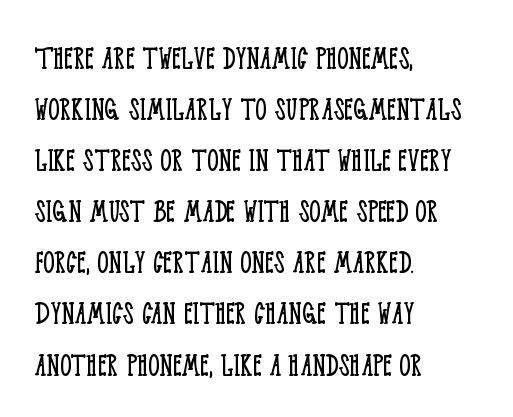
The image shows 35 px light, condensed serif type, upright; set left-aligned, normal line spacing (1.46x), normal letter spacing, not underlined; low stroke contrast and a large x-height.
